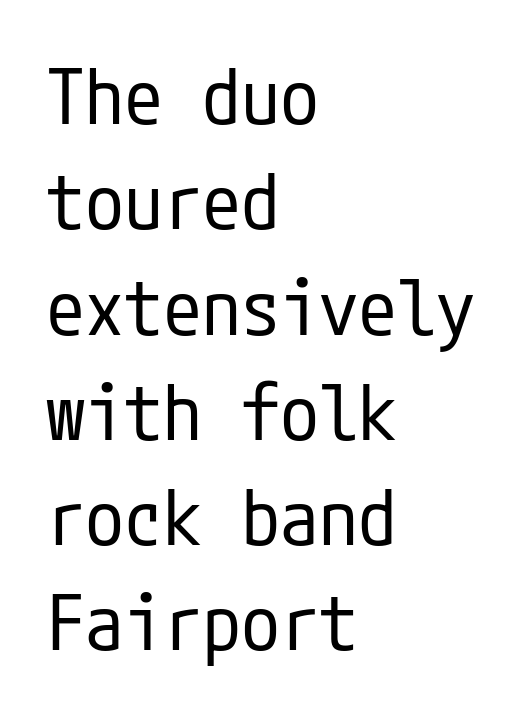
The image shows 78 px regular-weight, condensed sans-serif type, upright; set left-aligned, normal line spacing (1.35x), normal letter spacing, not underlined; low stroke contrast and a medium x-height.
